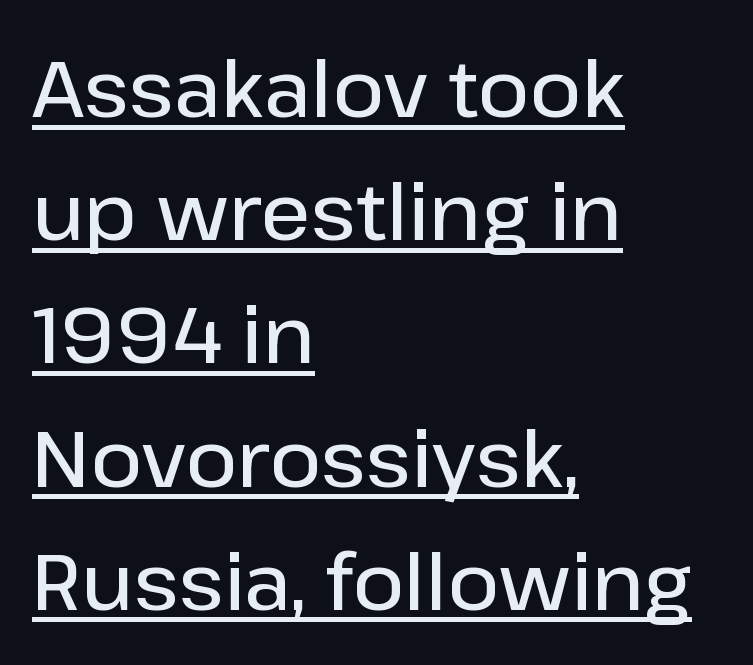
The image shows 79 px semibold sans-serif type, upright; set left-aligned, normal line spacing (1.56x), normal letter spacing, underlined; low stroke contrast and a medium x-height.
